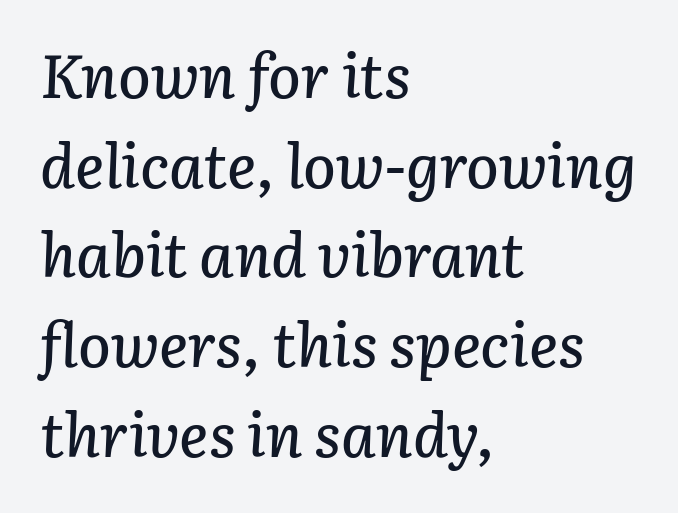
The paragraph shown leans on its left margin. In terms of leading, this rendering sits right in the middle. Only glyphs here, with clear space below each row. If you drew a line through each stem, it would be angled.
